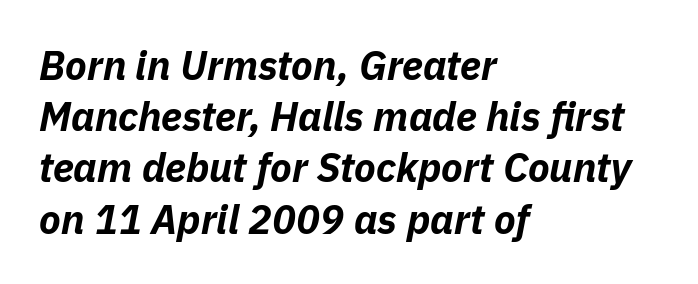
{"italic": "yes", "lean": "right", "slant_degrees": 11, "bold": "yes", "weight": "bold", "width": "normal", "stroke_contrast": "low", "x_height": "medium", "monospaced": "no", "underline": "no", "align": "left", "line_spacing": "normal", "line_spacing_ratio": 1.28, "letter_spacing": "normal", "letter_spacing_em": 0.0, "glyph_px": 40}
